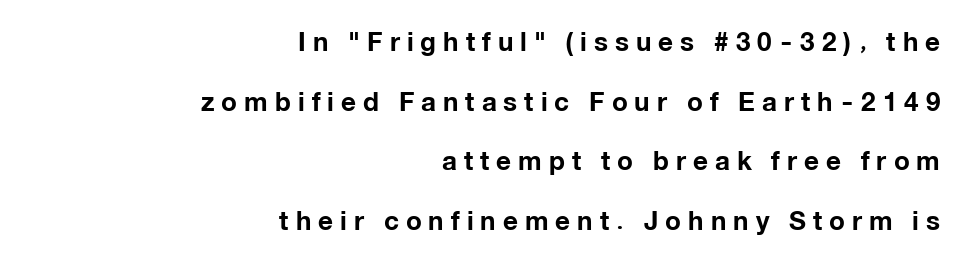
The image shows 26 px bold type, upright; set right-aligned, loose line spacing (2.29x), unusually wide letter spacing (+0.27 em), not underlined.
